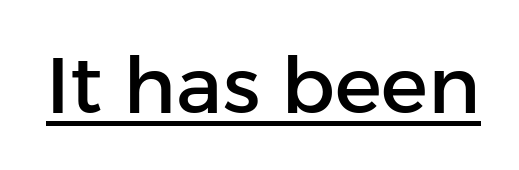
{"serif": "no", "italic": "no", "width": "normal", "stroke_contrast": "low", "x_height": "medium", "monospaced": "no", "underline": "yes", "letter_spacing": "normal", "letter_spacing_em": 0.0, "glyph_px": 79}
